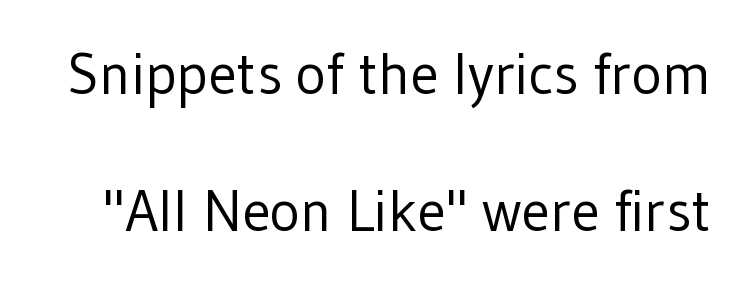
{"serif": "no", "italic": "no", "bold": "no", "weight": "regular", "width": "normal", "stroke_contrast": "low", "x_height": "medium", "monospaced": "no", "underline": "no", "line_spacing": "loose", "line_spacing_ratio": 2.37, "letter_spacing": "normal", "letter_spacing_em": 0.0, "glyph_px": 58}
